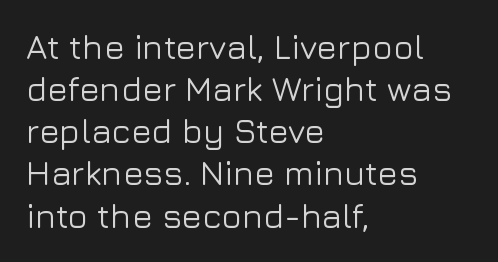
{"serif": "no", "italic": "no", "width": "normal", "stroke_contrast": "low", "x_height": "medium", "monospaced": "no", "underline": "no", "align": "left", "line_spacing_ratio": 1.24, "letter_spacing": "normal", "letter_spacing_em": 0.0, "glyph_px": 34}
